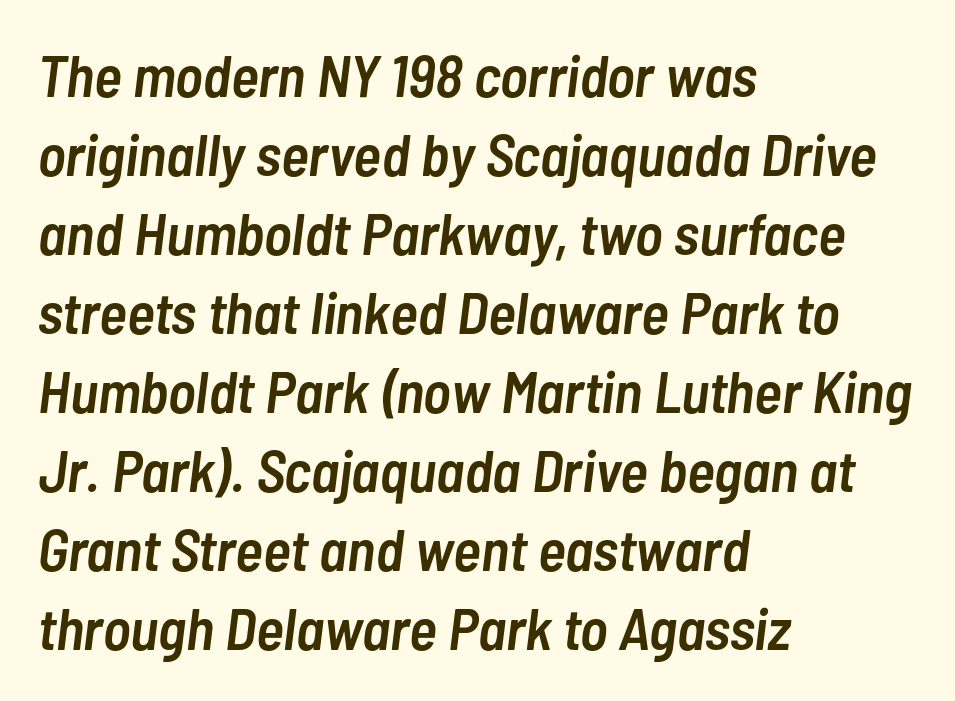
The image shows 59 px semibold, condensed type, italic (leaning right); set left-aligned, normal line spacing (1.34x), normal letter spacing, not underlined; low stroke contrast and a medium x-height.
